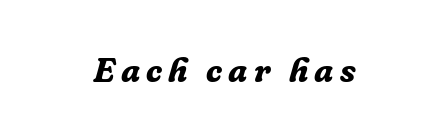
Q: Is the text bold? A: Yes.
Q: Is the text italic (slanted)? A: Yes, it leans right by about 16 degrees.
Q: Is the typeface a serif or a sans-serif typeface? A: Serif.
Q: Is the text underlined? A: No.
Q: How is the paragraph aligned? A: Centered.
Q: Width (condensed, normal, or wide)? A: Normal.
Q: Stroke contrast? A: Low.
Q: x-height? A: Medium.
Q: Monospaced? A: No.
